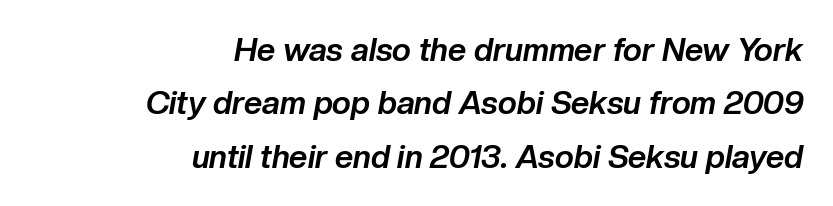
Each line ends at the same right margin while the left side varies. The strip under each line holds only bare page. You could call the tracking neutral — neither tight nor loose. These lines were composed using italics. The glyphs have the mass of a bold cut. How would I describe the line gaps? Plain and ordinary.
